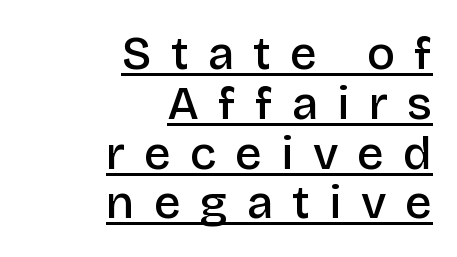
Q: Is the text bold? A: Semi-bold.
Q: Is the text italic (slanted)? A: No, it is upright.
Q: Is the typeface a serif or a sans-serif typeface? A: Sans-serif.
Q: Is the text underlined? A: Yes.
Q: How is the paragraph aligned? A: Right-aligned.
Q: Is the spacing between letters normal or unusually wide? A: Unusually wide.
Q: Is the spacing between lines tight, normal or loose? A: Tight.
Q: Width (condensed, normal, or wide)? A: Normal.
Q: Stroke contrast? A: Low.
Q: x-height? A: Large.
Q: Monospaced? A: No.
